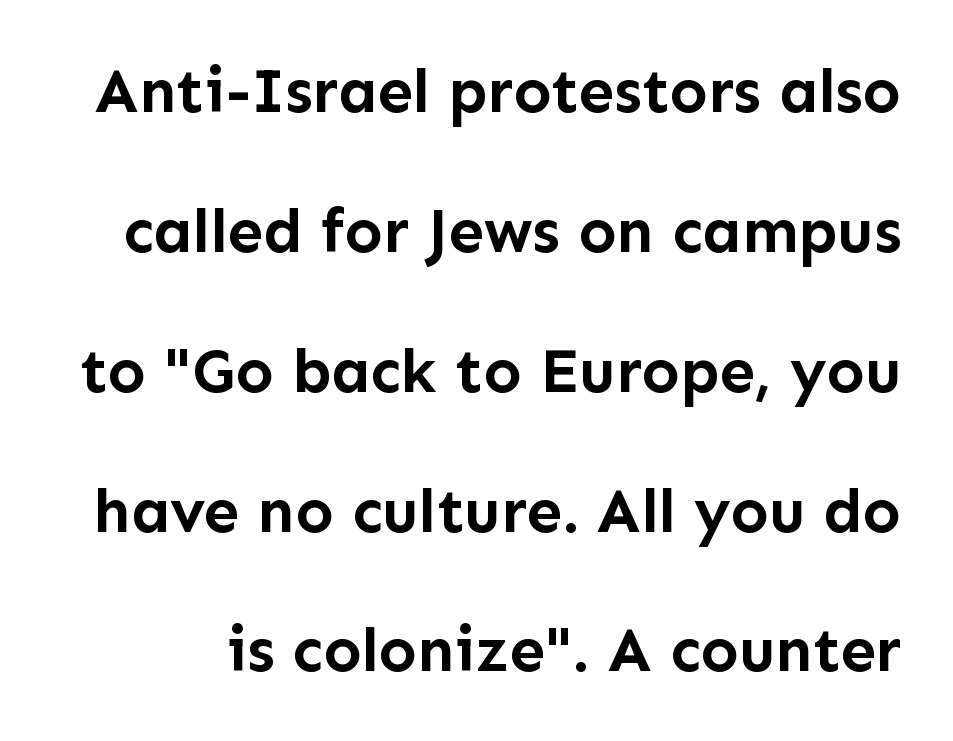
The image shows 63 px semibold sans-serif type, upright; set loose line spacing (2.22x), normal letter spacing, not underlined; low stroke contrast and a medium x-height.
